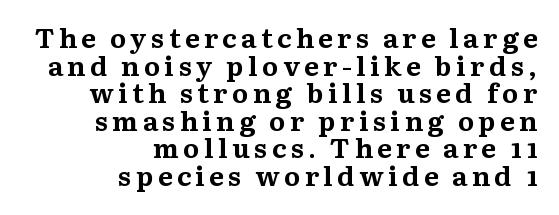
Q: Is the text bold? A: Yes.
Q: Is the text italic (slanted)? A: No, it is upright.
Q: Is the text underlined? A: No.
Q: How is the paragraph aligned? A: Right-aligned.
Q: Is the spacing between lines tight, normal or loose? A: Tight.
